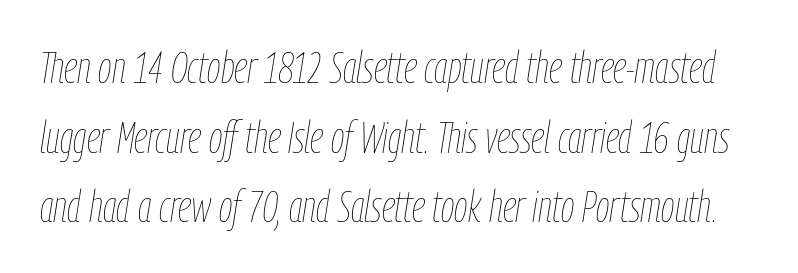
{"italic": "yes", "lean": "right", "slant_degrees": 9, "bold": "no", "weight": "thin", "width": "condensed", "stroke_contrast": "low", "x_height": "medium", "monospaced": "no", "underline": "no", "line_spacing": "normal", "line_spacing_ratio": 1.58, "letter_spacing": "normal", "letter_spacing_em": 0.0, "glyph_px": 44}
